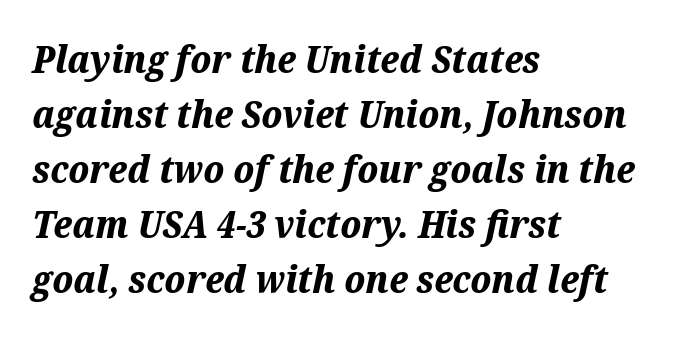
Q: Is the text bold? A: Yes.
Q: Is the text italic (slanted)? A: Yes, it leans right by about 12 degrees.
Q: Is the text underlined? A: No.
Q: How is the paragraph aligned? A: Left-aligned.
Q: Is the spacing between letters normal or unusually wide? A: Normal.
Q: Is the spacing between lines tight, normal or loose? A: Normal.
Q: Width (condensed, normal, or wide)? A: Normal.
Q: Stroke contrast? A: Medium.
Q: x-height? A: Medium.
Q: Monospaced? A: No.
